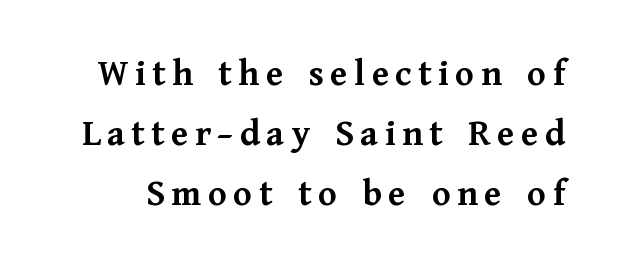
Q: Is the text bold? A: Yes.
Q: Is the text italic (slanted)? A: No, it is upright.
Q: Is the typeface a serif or a sans-serif typeface? A: Serif.
Q: Is the text underlined? A: No.
Q: Is the spacing between lines tight, normal or loose? A: Normal.
Q: Width (condensed, normal, or wide)? A: Normal.
Q: Stroke contrast? A: Medium.
Q: x-height? A: Medium.
Q: Monospaced? A: No.
